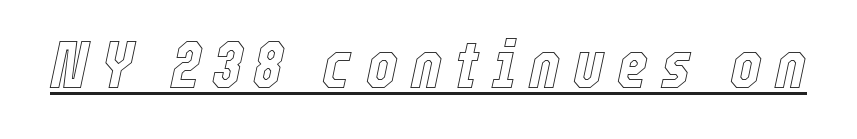
Q: Is the text italic (slanted)? A: Yes, it leans right by about 12 degrees.
Q: Is the text underlined? A: Yes.
Q: Width (condensed, normal, or wide)? A: Condensed.
Q: x-height? A: Medium.
Q: Monospaced? A: No.
